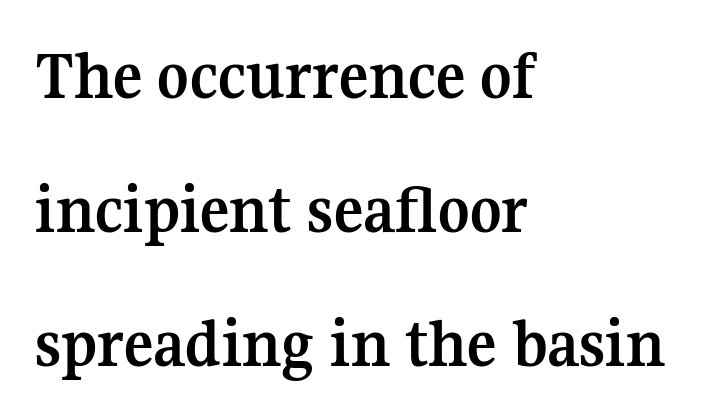
The image shows 69 px semibold serif type, upright; set left-aligned, loose line spacing (1.94x), normal letter spacing, not underlined; medium stroke contrast and a medium x-height.
